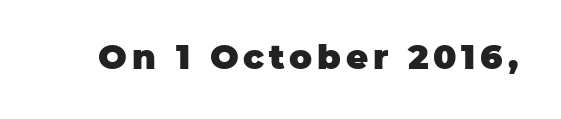
{"serif": "no", "italic": "no", "bold": "yes", "weight": "heavy", "width": "normal", "stroke_contrast": "low", "x_height": "large", "monospaced": "no", "underline": "no", "glyph_px": 34}
